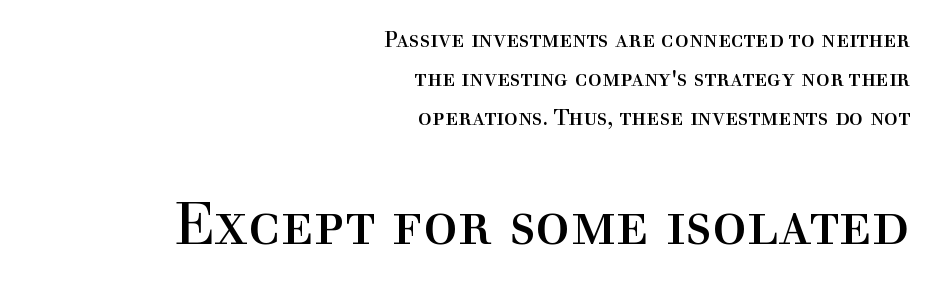
You could not count columns in this text — the font is proportionally spaced. These glyphs show unthickened strokes, regular width or finer. The setting favours the right margin, as signatures and pull-quotes sometimes do. The foot of each line stays bare and open.
